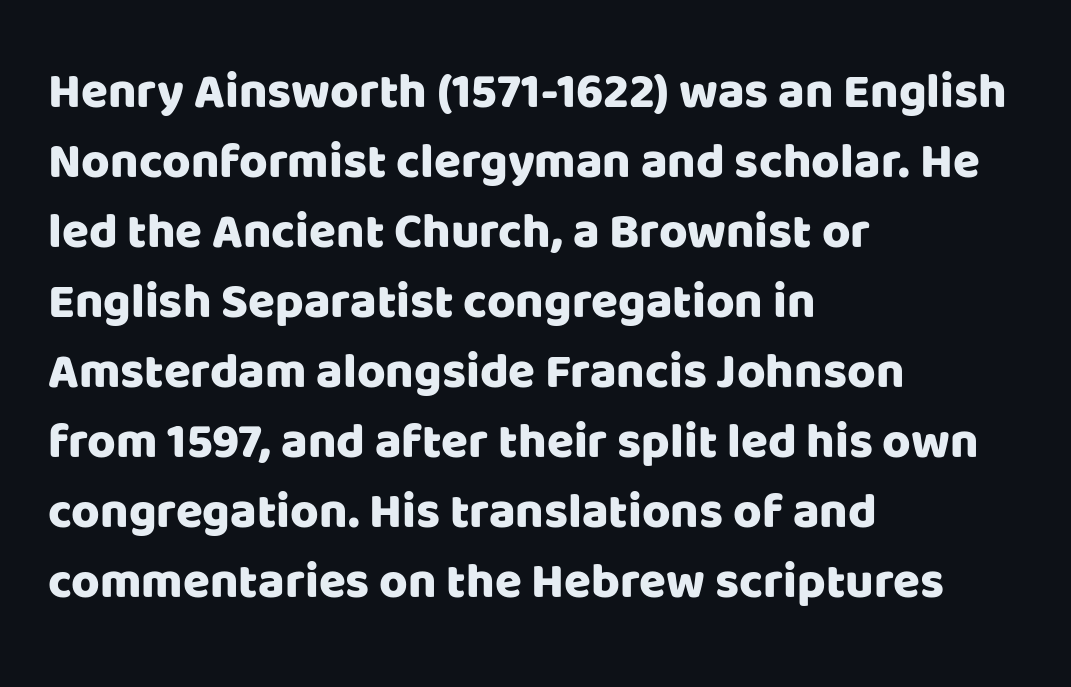
Descenders hang freely into open space. Leading: standard. The font family rendered here belongs to the sans-serif group. Posture: upright roman. The face used here is proportionally spaced, like ordinary book or web type. In CSS terms this would be text-align: left.
